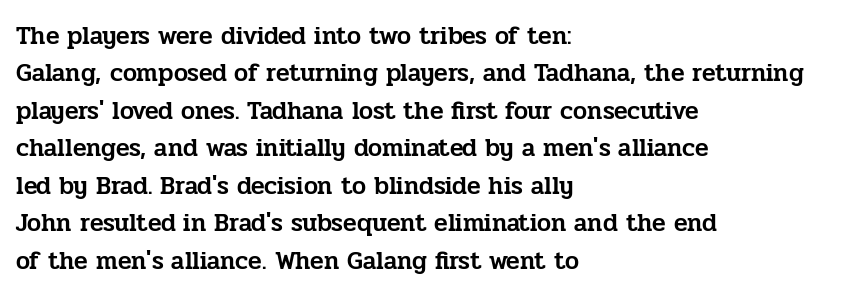
Q: Is the text italic (slanted)? A: No, it is upright.
Q: Is the text underlined? A: No.
Q: How is the paragraph aligned? A: Left-aligned.
Q: Is the spacing between letters normal or unusually wide? A: Normal.
Q: Is the spacing between lines tight, normal or loose? A: Normal.
